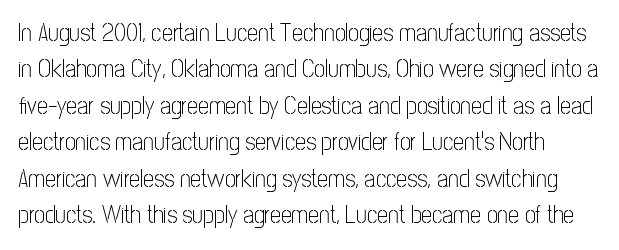
{"italic": "no", "bold": "no", "underline": "no", "line_spacing": "normal", "line_spacing_ratio": 1.52, "letter_spacing": "normal", "letter_spacing_em": 0.0, "glyph_px": 24}
